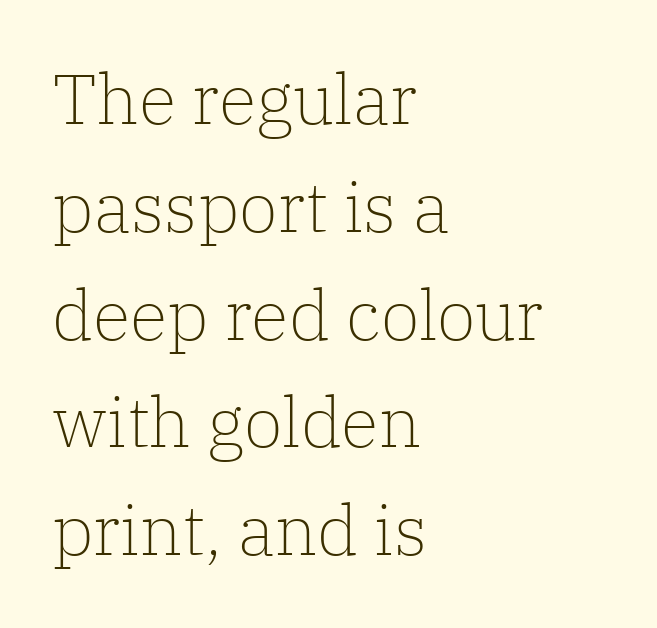
Spacing between characters is what you'd get straight out of the box. Type without underlining. Posture: straight, roman, zero tilt. This block has exactly the height ordinary leading produces.
